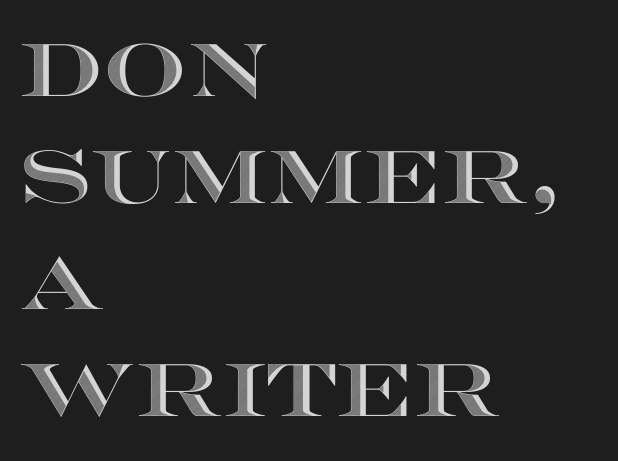
Beneath every word, the page is bare. Interline gaps are of average width in this sample. Layout note: lines flush left. The axis of the letterforms is exactly vertical. Character widths vary here, with narrow letters taking less room than wide ones. These lines keep a tight, regular rhythm from letter to letter.
